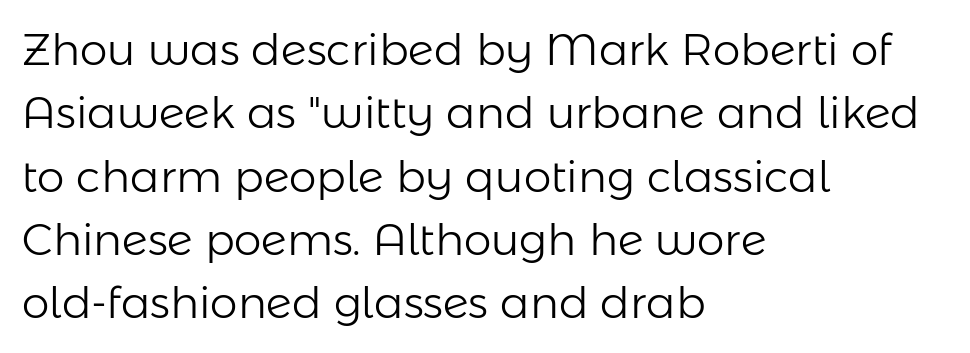
The image shows 44 px light sans-serif type, upright; set left-aligned, normal line spacing (1.44x), normal letter spacing, not underlined; low stroke contrast and a medium x-height.
